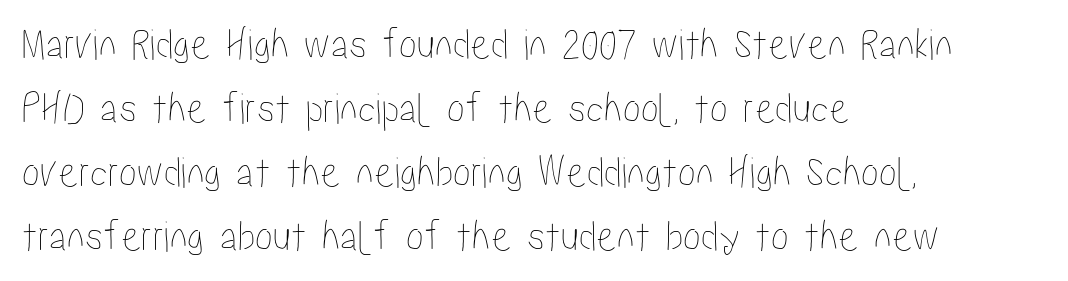
Baseline-to-baseline distance is the conventional proportion of letter height. Tall strokes in this sample are plumb rather than angled. The text block is weighted toward the left margin, trailing off unevenly rightward. Honestly, the letter spacing is just normal — you wouldn't notice it. Think of a printed novel: that variable character pitch is what you see here.
